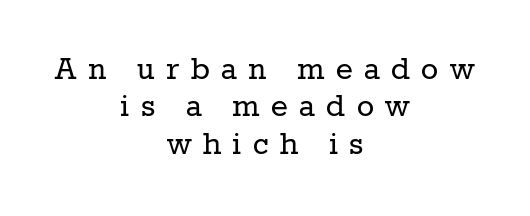
Q: Is the text bold? A: No.
Q: Is the text italic (slanted)? A: No, it is upright.
Q: Is the typeface a serif or a sans-serif typeface? A: Serif.
Q: Is the text underlined? A: No.
Q: How is the paragraph aligned? A: Centered.
Q: Is the spacing between letters normal or unusually wide? A: Unusually wide.
Q: Is the spacing between lines tight, normal or loose? A: Tight.
Q: Width (condensed, normal, or wide)? A: Normal.
Q: Stroke contrast? A: Low.
Q: x-height? A: Medium.
Q: Monospaced? A: No.
